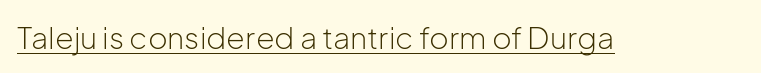
{"serif": "no", "italic": "no", "bold": "no", "weight": "light", "width": "normal", "stroke_contrast": "low", "x_height": "medium", "monospaced": "no", "underline": "yes", "letter_spacing": "normal", "letter_spacing_em": 0.0, "glyph_px": 30}
